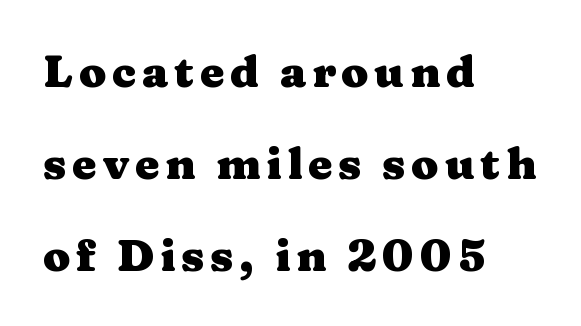
Q: Is the text bold? A: Yes.
Q: Is the text italic (slanted)? A: No, it is upright.
Q: Is the typeface a serif or a sans-serif typeface? A: Serif.
Q: Is the text underlined? A: No.
Q: How is the paragraph aligned? A: Left-aligned.
Q: Is the spacing between lines tight, normal or loose? A: Loose.
Q: Width (condensed, normal, or wide)? A: Wide.
Q: Stroke contrast? A: Medium.
Q: x-height? A: Medium.
Q: Monospaced? A: No.
